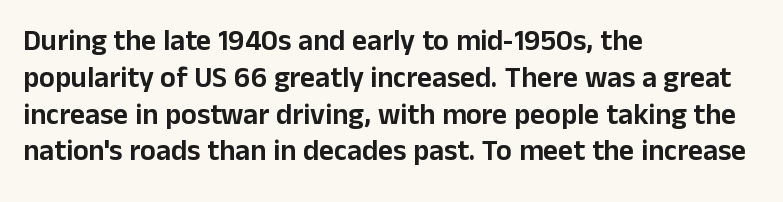
Q: Is the text italic (slanted)? A: No, it is upright.
Q: Is the typeface a serif or a sans-serif typeface? A: Sans-serif.
Q: Is the text underlined? A: No.
Q: How is the paragraph aligned? A: Left-aligned.
Q: Is the spacing between letters normal or unusually wide? A: Normal.
Q: Is the spacing between lines tight, normal or loose? A: Normal.
Q: Width (condensed, normal, or wide)? A: Normal.
Q: Stroke contrast? A: Low.
Q: x-height? A: Medium.
Q: Monospaced? A: No.
